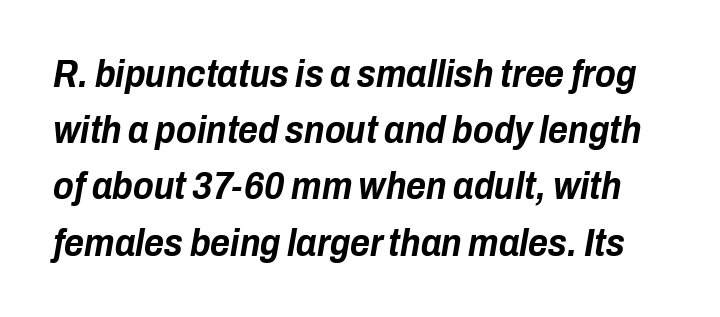
The image shows 38 px bold, condensed type, italic (leaning right); set normal line spacing (1.48x), normal letter spacing, not underlined; low stroke contrast and a medium x-height.
